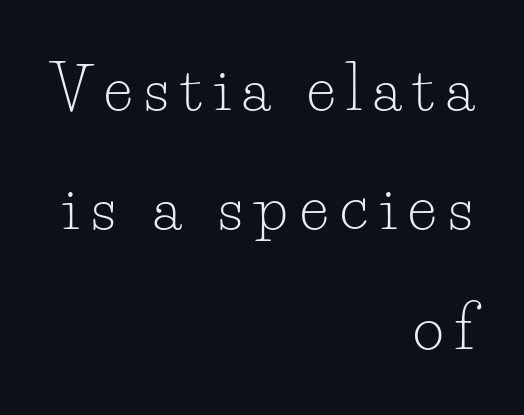
Q: Is the text bold? A: No.
Q: Is the text italic (slanted)? A: No, it is upright.
Q: Is the typeface a serif or a sans-serif typeface? A: Serif.
Q: Is the text underlined? A: No.
Q: How is the paragraph aligned? A: Right-aligned.
Q: Is the spacing between letters normal or unusually wide? A: Unusually wide.
Q: Is the spacing between lines tight, normal or loose? A: Loose.
Q: Width (condensed, normal, or wide)? A: Normal.
Q: Stroke contrast? A: Low.
Q: x-height? A: Small.
Q: Monospaced? A: No.
